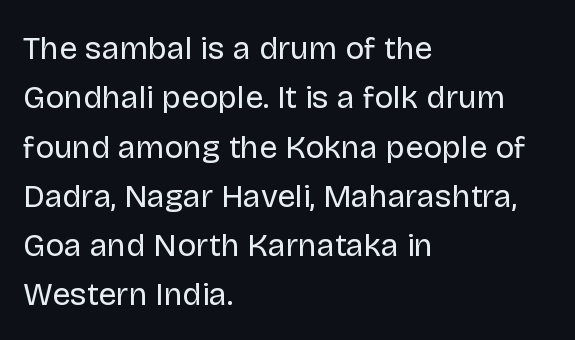
Q: Is the text bold? A: No.
Q: Is the text italic (slanted)? A: No, it is upright.
Q: Is the typeface a serif or a sans-serif typeface? A: Sans-serif.
Q: Is the text underlined? A: No.
Q: How is the paragraph aligned? A: Left-aligned.
Q: Is the spacing between letters normal or unusually wide? A: Normal.
Q: Is the spacing between lines tight, normal or loose? A: Normal.
Q: Width (condensed, normal, or wide)? A: Normal.
Q: Stroke contrast? A: Low.
Q: x-height? A: Large.
Q: Monospaced? A: No.
